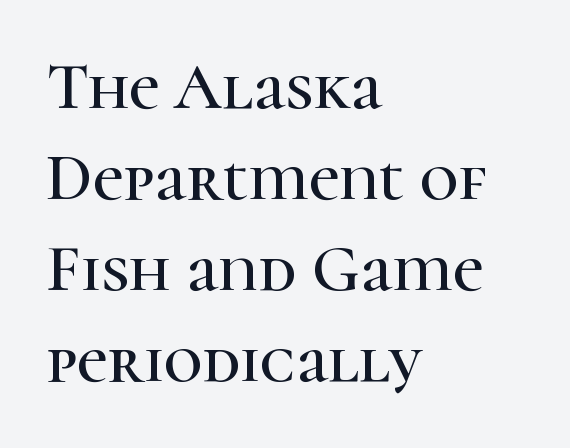
{"serif": "yes", "italic": "no", "width": "normal", "stroke_contrast": "high", "x_height": "medium", "monospaced": "no", "underline": "no", "align": "left", "line_spacing": "normal", "line_spacing_ratio": 1.36, "letter_spacing": "normal", "letter_spacing_em": 0.0, "glyph_px": 67}
